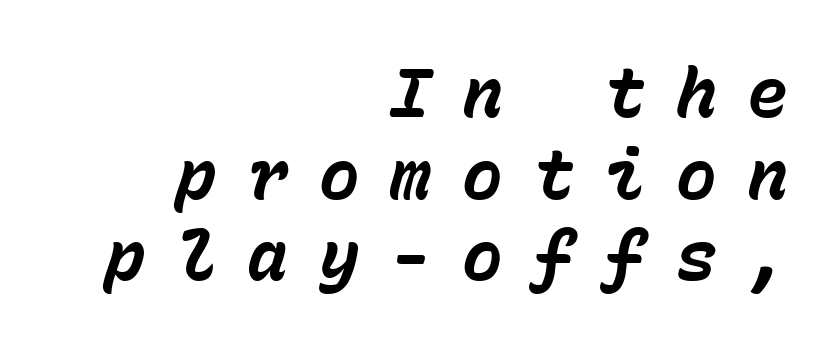
Q: Is the text bold? A: Yes.
Q: Is the text italic (slanted)? A: Yes, it leans right by about 15 degrees.
Q: Is the text underlined? A: No.
Q: How is the paragraph aligned? A: Right-aligned.
Q: Is the spacing between letters normal or unusually wide? A: Unusually wide.
Q: Width (condensed, normal, or wide)? A: Normal.
Q: Stroke contrast? A: Low.
Q: x-height? A: Medium.
Q: Monospaced? A: Yes.
